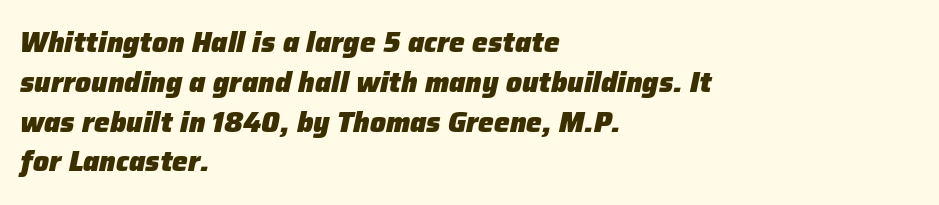
Q: Is the text bold? A: Yes.
Q: Is the text italic (slanted)? A: Yes, it leans right by about 12 degrees.
Q: Is the text underlined? A: No.
Q: How is the paragraph aligned? A: Left-aligned.
Q: Is the spacing between letters normal or unusually wide? A: Normal.
Q: Is the spacing between lines tight, normal or loose? A: Normal.
Q: Width (condensed, normal, or wide)? A: Normal.
Q: Stroke contrast? A: Low.
Q: x-height? A: Medium.
Q: Monospaced? A: No.
